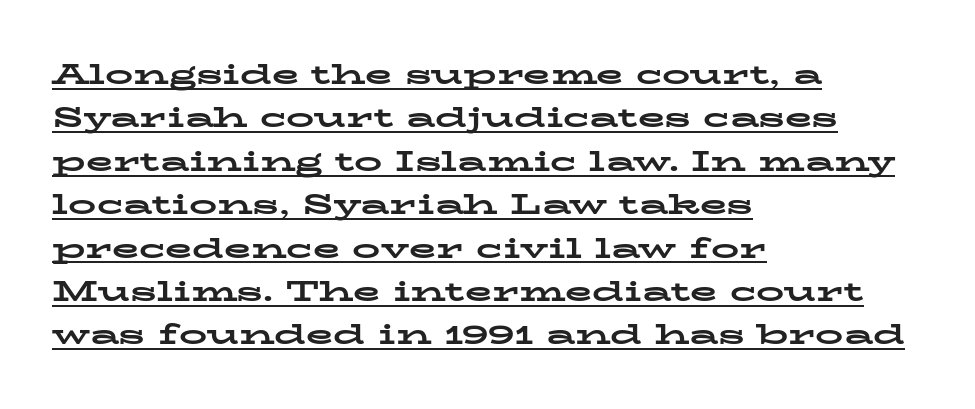
The image shows 28 px bold, wide serif type, upright; set left-aligned, normal line spacing (1.55x), normal letter spacing, underlined; low stroke contrast and a medium x-height.
